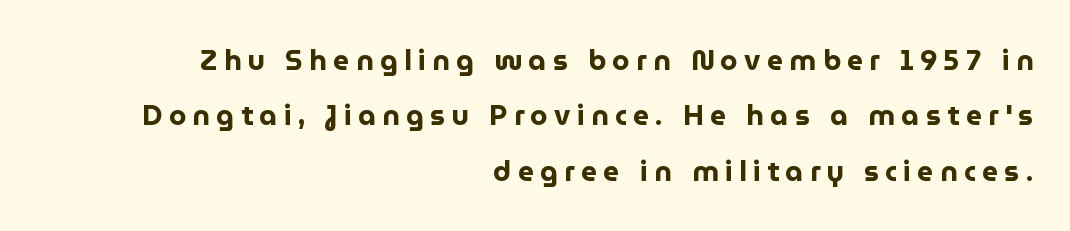
What stands out about the letter spacing? Its width — letters are far apart. Strokes here are thick enough to call this a true bold. Letters rest on an invisible, unmarked baseline. The glyphs in this specimen are sans serif. A roman cut, with each character standing at attention. Is the block centered? No — it sits flush against the right margin.
